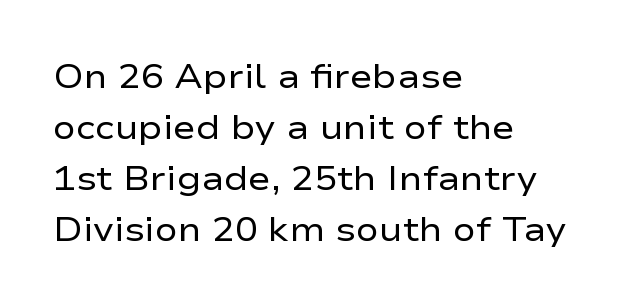
Descender tails drop into unmarked territory. The specimen reads as upright at a glance. Do the characters align in a grid? No, the font is proportional. Serif or sans? Sans — the stroke terminals are bare. Nobody touched the tracking dial on this one. A classic flush-left, rag-right setting is used for this passage.
